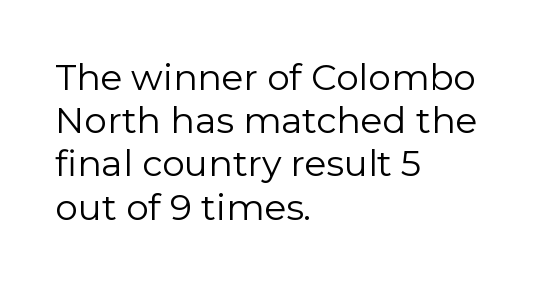
{"serif": "no", "italic": "no", "bold": "no", "weight": "regular", "width": "normal", "stroke_contrast": "low", "x_height": "medium", "monospaced": "no", "underline": "no", "align": "left", "line_spacing_ratio": 1.2, "letter_spacing": "normal", "letter_spacing_em": 0.0, "glyph_px": 36}
